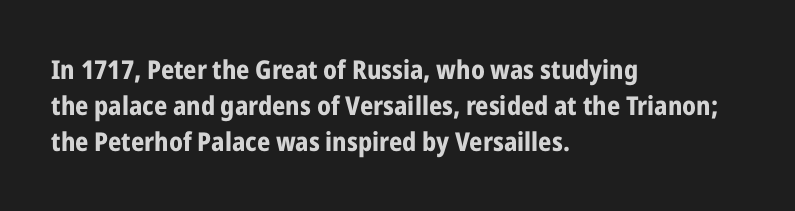
The image shows 26 px bold type, upright; set left-aligned, normal line spacing (1.39x), normal letter spacing, not underlined.
